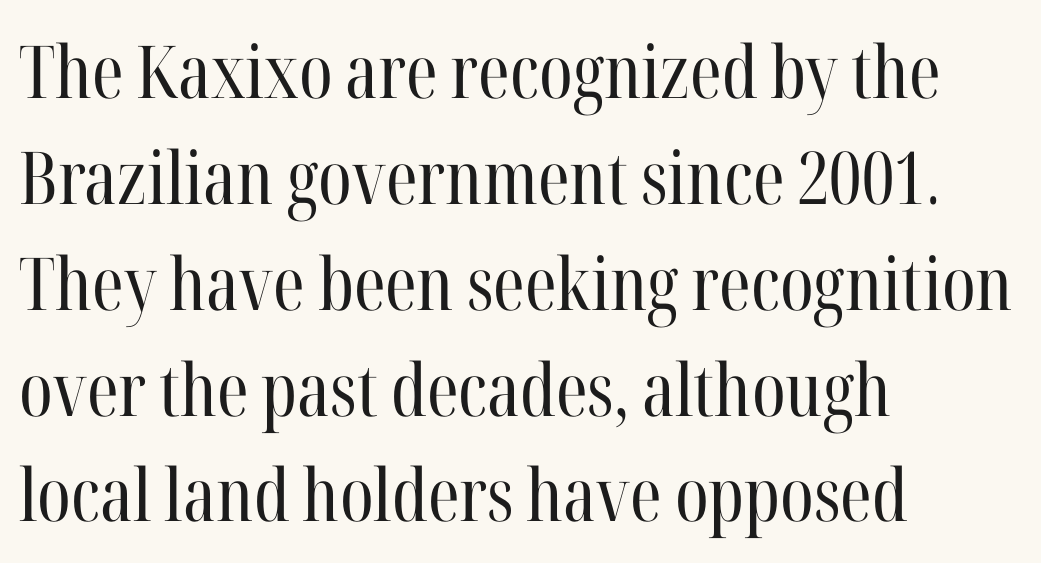
{"serif": "yes", "italic": "no", "bold": "no", "weight": "regular", "width": "condensed", "stroke_contrast": "high", "x_height": "medium", "monospaced": "no", "underline": "no", "align": "left", "line_spacing": "normal", "line_spacing_ratio": 1.45, "letter_spacing": "normal", "letter_spacing_em": 0.0, "glyph_px": 73}
